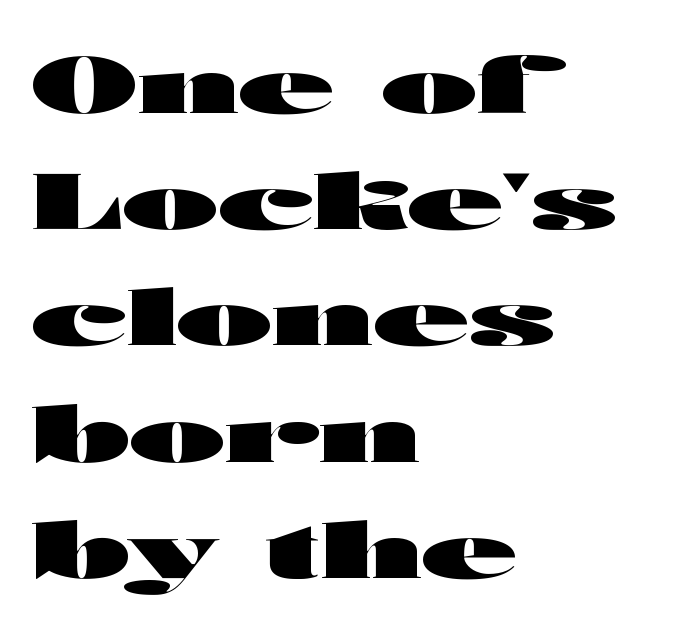
Q: Is the text bold? A: Yes.
Q: Is the text italic (slanted)? A: No, it is upright.
Q: Is the typeface a serif or a sans-serif typeface? A: Sans-serif.
Q: Is the text underlined? A: No.
Q: How is the paragraph aligned? A: Left-aligned.
Q: Is the spacing between letters normal or unusually wide? A: Normal.
Q: Is the spacing between lines tight, normal or loose? A: Normal.
Q: Width (condensed, normal, or wide)? A: Wide.
Q: Stroke contrast? A: High.
Q: x-height? A: Medium.
Q: Monospaced? A: No.
